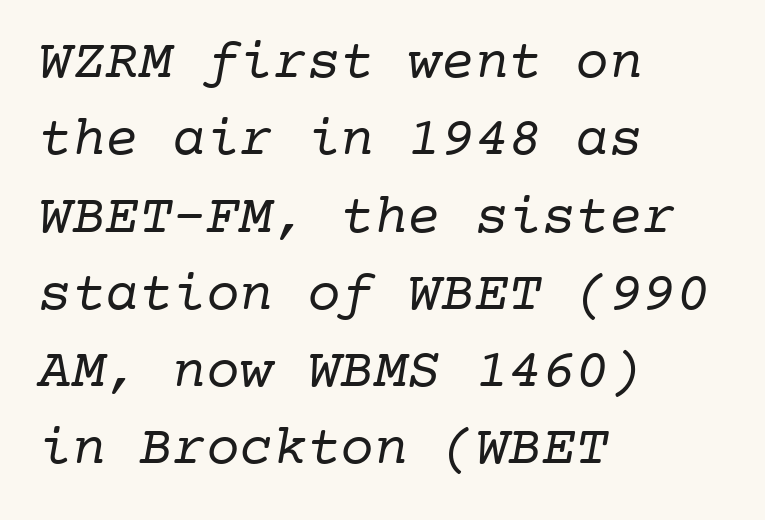
The image shows 56 px regular-weight serif type, monospaced; set left-aligned, normal line spacing (1.38x), normal letter spacing, not underlined; low stroke contrast and a medium x-height.
